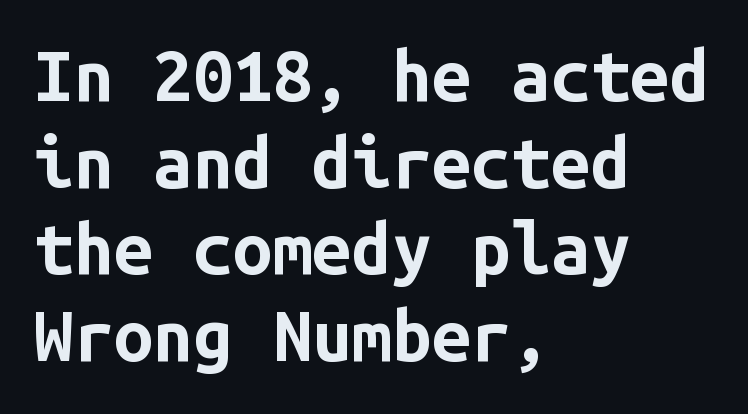
Thick stems and heavy bowls — unmistakably bold. Lines of text with bare space underneath. The gaps between neighbouring characters are ordinary and unremarkable. Every character here occupies the same horizontal width, giving the sample a typewriter-like rhythm. No feet cap the strokes, marking this as sans-serif type.
